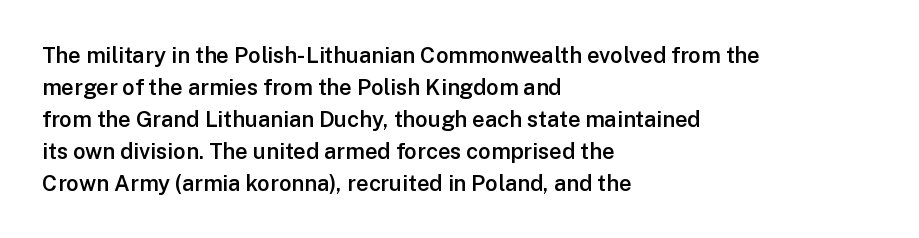
The image shows 22 px text type, upright; set left-aligned, normal line spacing (1.45x), normal letter spacing, not underlined.
